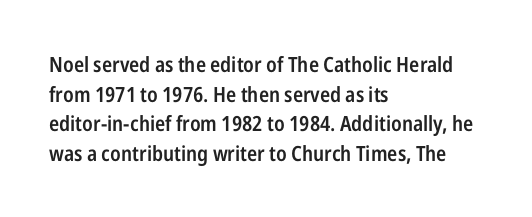
The image shows 21 px text type, upright; set left-aligned, normal line spacing (1.41x), normal letter spacing, not underlined.
